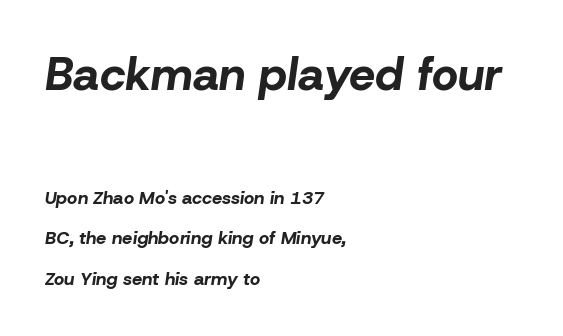
Q: Is the text bold? A: Yes.
Q: Is the text italic (slanted)? A: Yes, it leans right by about 8 degrees.
Q: Is the text underlined? A: No.
Q: How is the paragraph aligned? A: Left-aligned.
Q: Is the spacing between letters normal or unusually wide? A: Normal.
Q: Is the spacing between lines tight, normal or loose? A: Loose.
Q: Which block of text is set in a larger size, the first (top) or the second (bottom)? A: The first (top) one.
Q: Width (condensed, normal, or wide)? A: Normal.
Q: Stroke contrast? A: Low.
Q: x-height? A: Medium.
Q: Monospaced? A: No.
